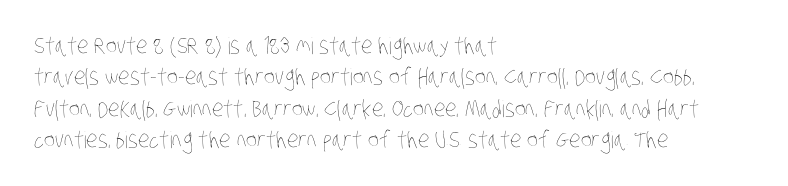
The line texture is even and compact thanks to regular tracking. The passage shown is not underscored anywhere. The typeface has the unassuming heft of standard copy or less. The rendering anchors every line to the left-hand side.
